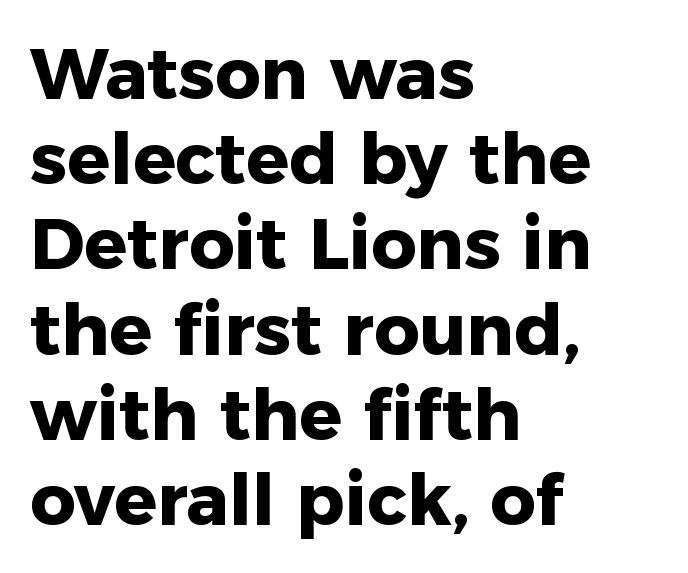
The image shows 71 px heavy sans-serif type, upright; set left-aligned, line spacing 1.2x, normal letter spacing, not underlined; low stroke contrast and a medium x-height.
